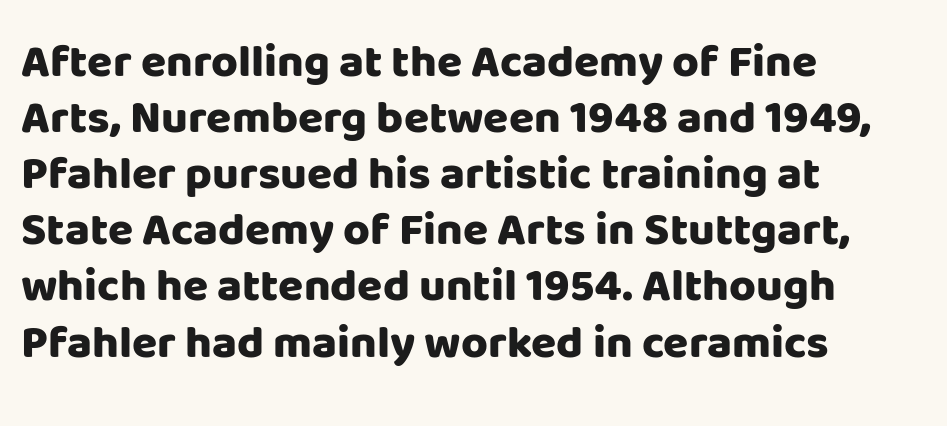
The image shows 46 px heavy sans-serif type, upright; set left-aligned, line spacing 1.22x, normal letter spacing, not underlined; low stroke contrast and a large x-height.
